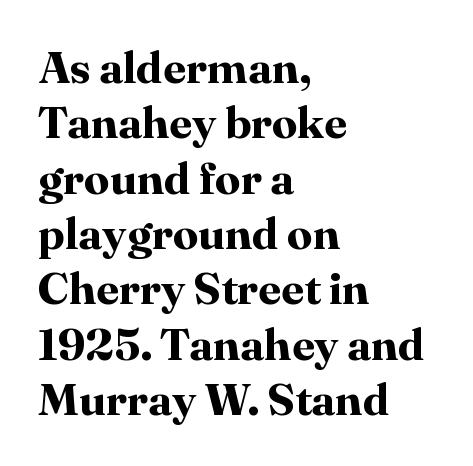
Q: Is the text bold? A: Yes.
Q: Is the text italic (slanted)? A: No, it is upright.
Q: Is the typeface a serif or a sans-serif typeface? A: Serif.
Q: Is the text underlined? A: No.
Q: How is the paragraph aligned? A: Left-aligned.
Q: Is the spacing between letters normal or unusually wide? A: Normal.
Q: Width (condensed, normal, or wide)? A: Normal.
Q: Stroke contrast? A: High.
Q: x-height? A: Medium.
Q: Monospaced? A: No.
